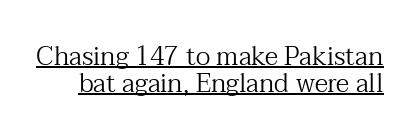
This is not heavy type; no bold has been used. The words here are underlined. Between one letter and the next there's only the usual sliver of space. Do the letters lean? They stand straight. Does the leading feel generous? Not at all — it's pinched.
